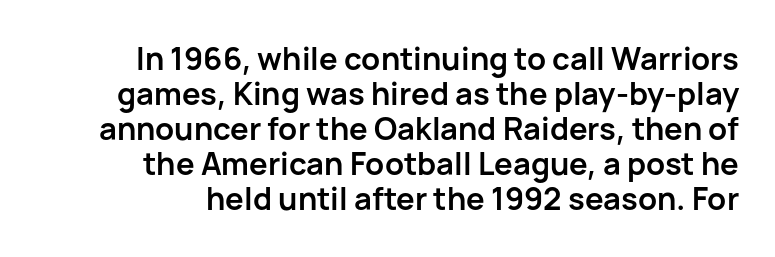
The type family on display is of the sans-serif kind. The paragraph has a hard right edge and a soft left edge. Underlining? Definitely not there. Italic: no, the glyphs are upright roman. Typesetter's note: full bold, strokes at maximum text heaviness. Summary of vertical rhythm: compact, with narrow interline spacing.
